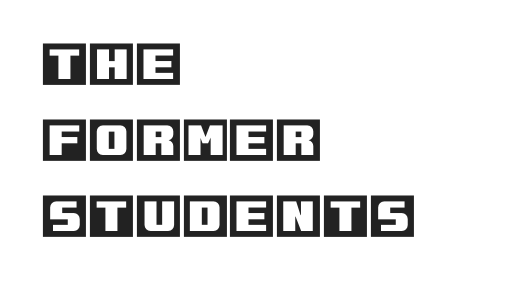
The image shows 48 px text type, upright; set left-aligned, normal line spacing (1.58x), normal letter spacing, not underlined; a large x-height.
